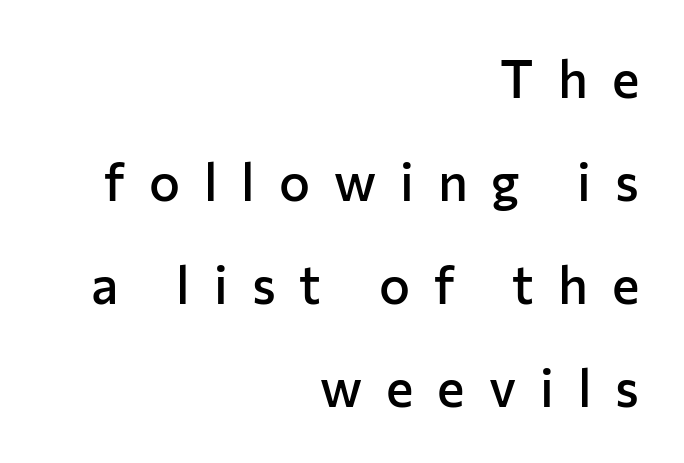
Q: Is the text bold? A: Semi-bold.
Q: Is the text italic (slanted)? A: No, it is upright.
Q: Is the typeface a serif or a sans-serif typeface? A: Sans-serif.
Q: Is the text underlined? A: No.
Q: How is the paragraph aligned? A: Right-aligned.
Q: Is the spacing between letters normal or unusually wide? A: Unusually wide.
Q: Is the spacing between lines tight, normal or loose? A: Loose.
Q: Width (condensed, normal, or wide)? A: Normal.
Q: Stroke contrast? A: Low.
Q: x-height? A: Medium.
Q: Monospaced? A: No.
